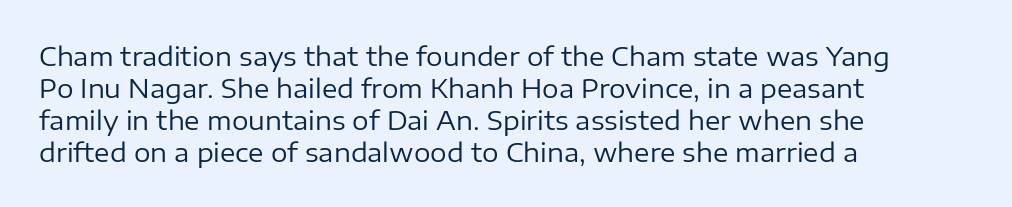
The image shows 26 px text type, upright; set left-aligned, line spacing 1.23x, normal letter spacing, not underlined.
